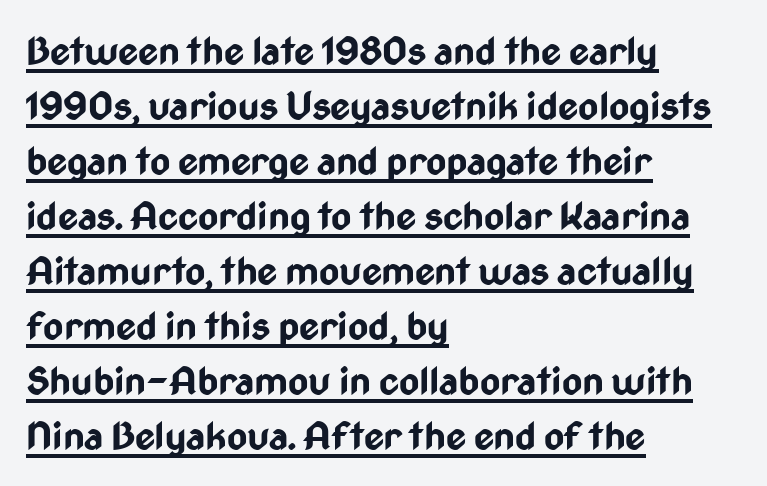
The image shows 39 px bold, condensed sans-serif type, upright; set left-aligned, normal line spacing (1.41x), normal letter spacing, underlined; low stroke contrast and a medium x-height.
